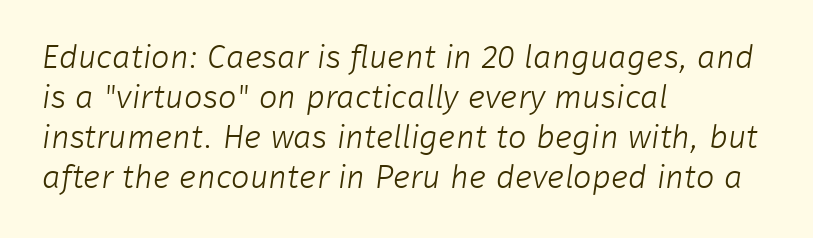
{"serif": "no", "bold": "no", "weight": "light", "width": "normal", "stroke_contrast": "low", "x_height": "medium", "monospaced": "no", "underline": "no", "align": "left", "line_spacing_ratio": 1.21, "letter_spacing": "normal", "letter_spacing_em": 0.0, "glyph_px": 33}
